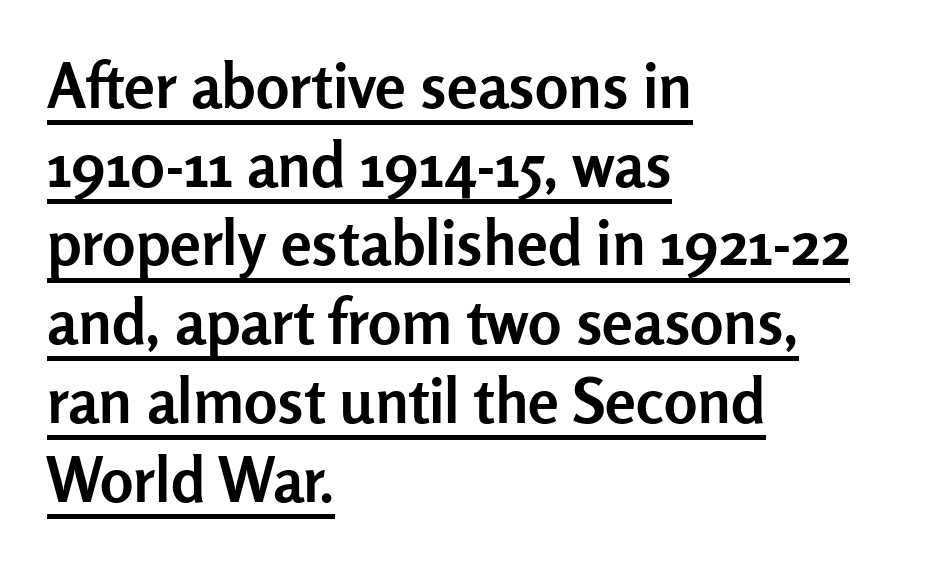
The image shows 62 px semibold sans-serif type, upright; set left-aligned, normal line spacing (1.27x), normal letter spacing, underlined; low stroke contrast and a medium x-height.
